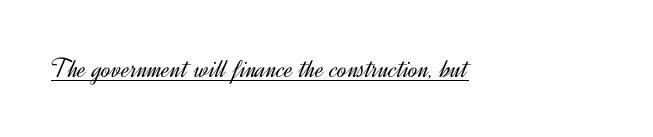
Q: Is the text bold? A: No.
Q: Is the text italic (slanted)? A: Yes.
Q: Is the typeface a serif or a sans-serif typeface? A: Sans-serif.
Q: Is the text underlined? A: Yes.
Q: Is the spacing between letters normal or unusually wide? A: Normal.
Q: Width (condensed, normal, or wide)? A: Normal.
Q: x-height? A: Small.
Q: Monospaced? A: No.
